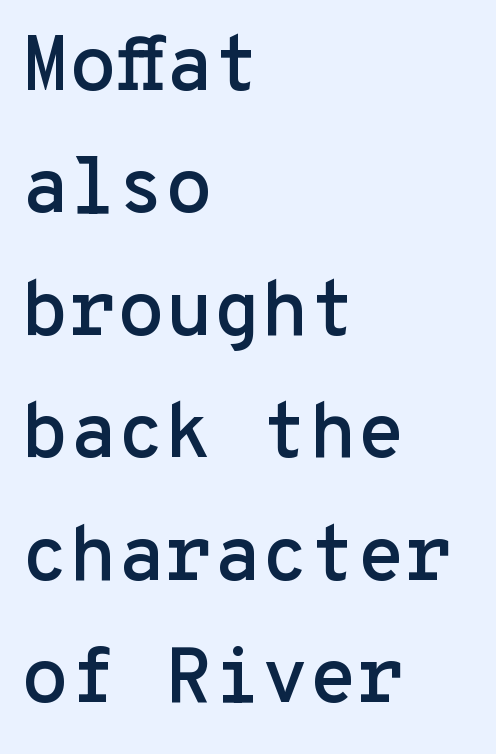
Q: Is the text italic (slanted)? A: No, it is upright.
Q: Is the typeface a serif or a sans-serif typeface? A: Sans-serif.
Q: Is the text underlined? A: No.
Q: How is the paragraph aligned? A: Left-aligned.
Q: Is the spacing between letters normal or unusually wide? A: Normal.
Q: Is the spacing between lines tight, normal or loose? A: Normal.
Q: Width (condensed, normal, or wide)? A: Normal.
Q: Stroke contrast? A: Low.
Q: x-height? A: Medium.
Q: Monospaced? A: Yes.
